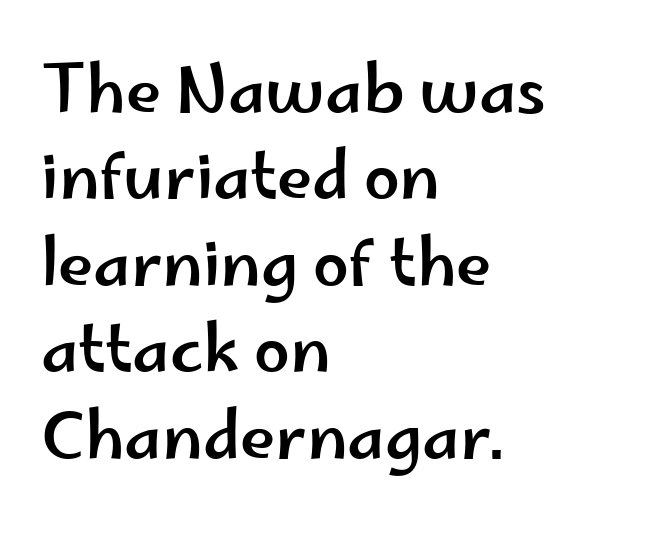
Left-aligned paragraph, ragged on the right. Is the letter spacing exaggerated? No — it looks like the ordinary default. Lines of text with bare space underneath. The rendering uses natural spacing where letterforms have individual widths. The block of text has a typical density, with ordinary space between rows.
